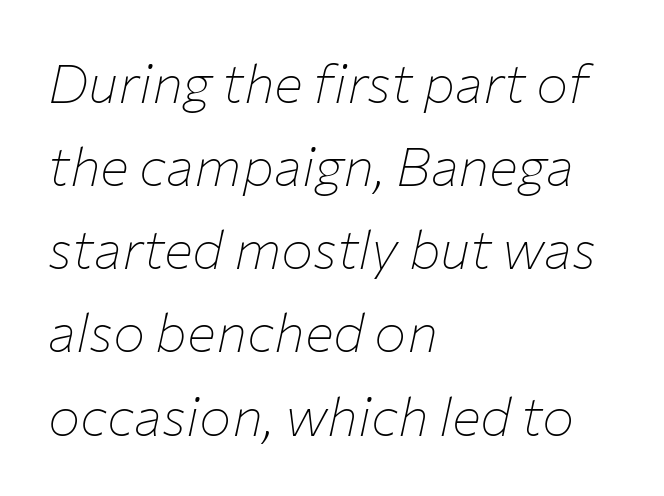
{"italic": "yes", "lean": "right", "slant_degrees": 12, "bold": "no", "weight": "thin", "width": "normal", "stroke_contrast": "low", "x_height": "medium", "monospaced": "no", "underline": "no", "align": "left", "line_spacing": "normal", "line_spacing_ratio": 1.54, "letter_spacing": "normal", "letter_spacing_em": 0.0, "glyph_px": 54}
